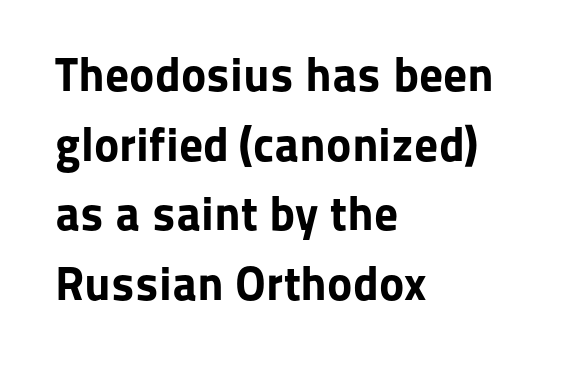
The image shows 48 px bold sans-serif type, upright; set left-aligned, normal line spacing (1.45x), normal letter spacing, not underlined; low stroke contrast and a medium x-height.
